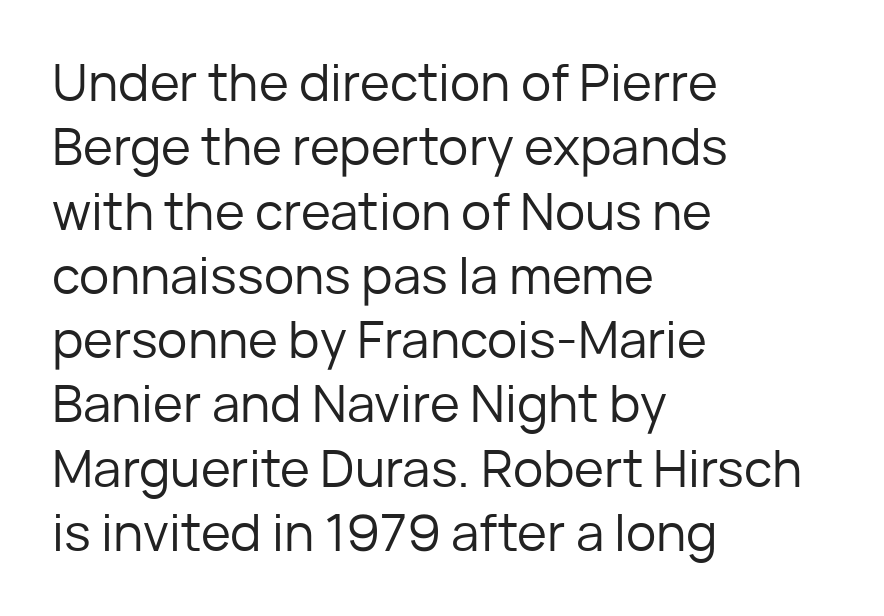
{"serif": "no", "italic": "no", "bold": "no", "weight": "regular", "width": "normal", "stroke_contrast": "low", "x_height": "medium", "monospaced": "no", "underline": "no", "align": "left", "line_spacing": "normal", "line_spacing_ratio": 1.26, "letter_spacing": "normal", "letter_spacing_em": 0.0, "glyph_px": 51}
